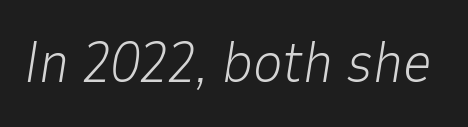
Stroke mass is kept to a normal reading level or below. The specimen reads as italic at a glance. You could not count columns in this text — the font is proportionally spaced. Characters follow at the spacing the type designer built in.
